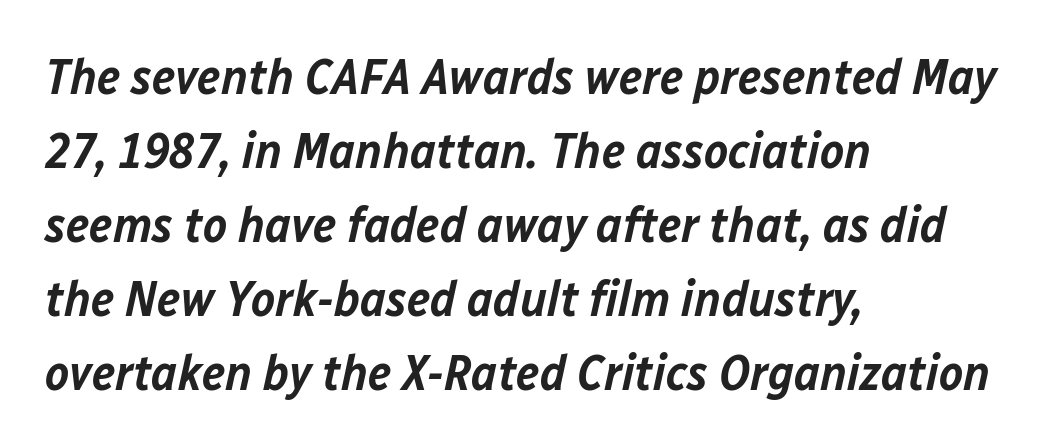
Strokes here are thickened, but only to semibold level. The baseline area is clear. Short and long lines alike share a common starting point at left. You could not count columns in this text — the font is proportionally spaced.
